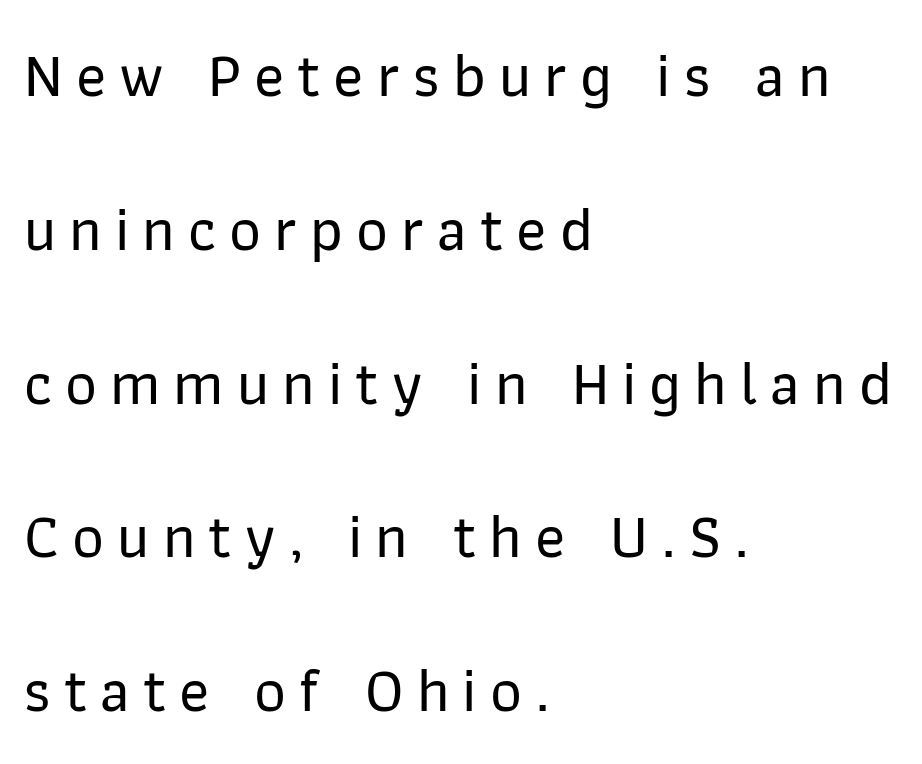
Q: Is the text italic (slanted)? A: No, it is upright.
Q: Is the typeface a serif or a sans-serif typeface? A: Sans-serif.
Q: Is the text underlined? A: No.
Q: How is the paragraph aligned? A: Left-aligned.
Q: Is the spacing between letters normal or unusually wide? A: Unusually wide.
Q: Is the spacing between lines tight, normal or loose? A: Loose.
Q: Width (condensed, normal, or wide)? A: Normal.
Q: Stroke contrast? A: Low.
Q: x-height? A: Medium.
Q: Monospaced? A: No.
